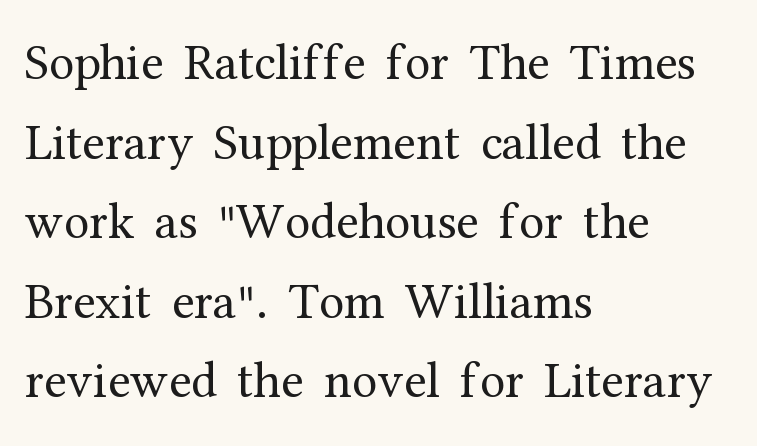
{"serif": "yes", "italic": "no", "bold": "no", "weight": "regular", "width": "normal", "stroke_contrast": "medium", "x_height": "medium", "monospaced": "no", "underline": "no", "align": "left", "line_spacing": "normal", "line_spacing_ratio": 1.56, "letter_spacing": "normal", "letter_spacing_em": 0.0, "glyph_px": 51}
